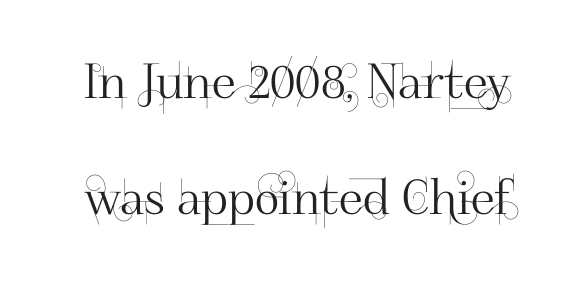
{"serif": "no", "italic": "no", "width": "normal", "stroke_contrast": "high", "x_height": "small", "monospaced": "no", "underline": "no", "line_spacing": "loose", "line_spacing_ratio": 2.42, "letter_spacing": "normal", "letter_spacing_em": 0.0, "glyph_px": 48}
